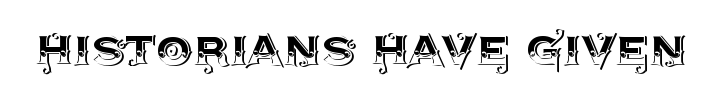
The image shows 58 px text type, upright; set normal letter spacing, not underlined; a large x-height.
